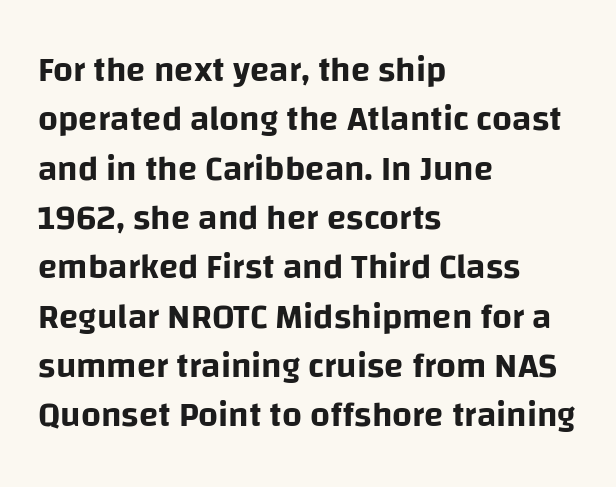
Rule under the text: the space is simply empty. The letters carry no serifs — their stems end cleanly without finishing strokes. The typesetter chose a ragged-right arrangement here. A normal amount of white space separates one row of letters from the next. Posture: vertical.
